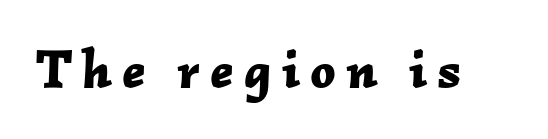
The image shows 55 px bold type, italic (leaning right); set not underlined; low stroke contrast and a medium x-height.
